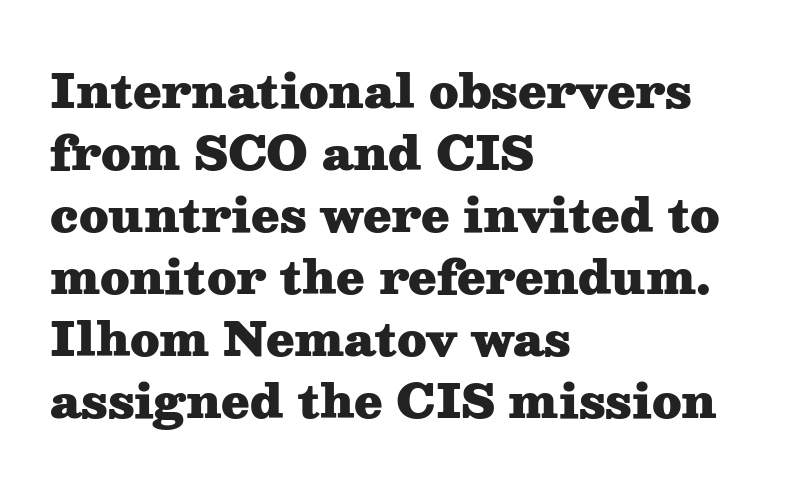
The vertical gap from one line to the next is medium. Little horizontal feet cap the strokes, marking this as serif type. The lettering holds an erect, upright posture throughout. Every row of glyphs begins at an identical x-position on the left.
